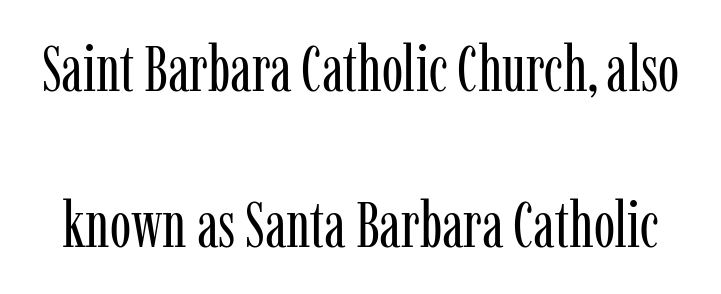
Q: Is the text bold? A: No.
Q: Is the text italic (slanted)? A: No, it is upright.
Q: Is the typeface a serif or a sans-serif typeface? A: Serif.
Q: Is the text underlined? A: No.
Q: Is the spacing between letters normal or unusually wide? A: Normal.
Q: Is the spacing between lines tight, normal or loose? A: Loose.
Q: Width (condensed, normal, or wide)? A: Condensed.
Q: Stroke contrast? A: Low.
Q: x-height? A: Medium.
Q: Monospaced? A: No.
